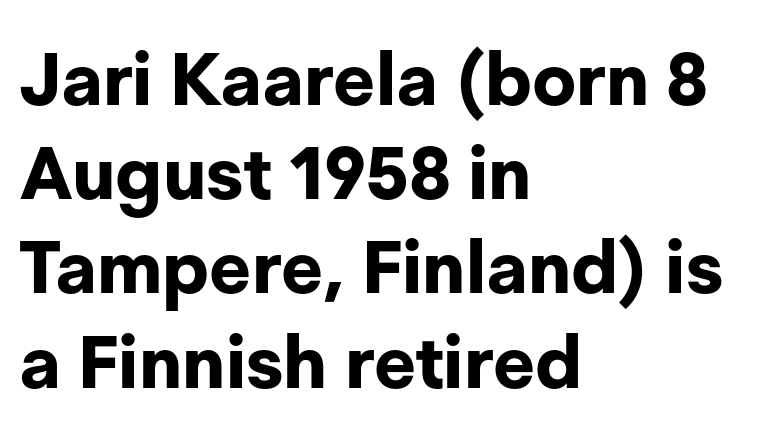
One glance says typical: line gaps are just what's usual. The axis of the letterforms is exactly vertical. Character widths vary here, with narrow letters taking less room than wide ones. The letters sit at their default tracking, neither squeezed nor spread. Does the copy run flush right? No — it runs flush left. Plain, unruled lines of type.
